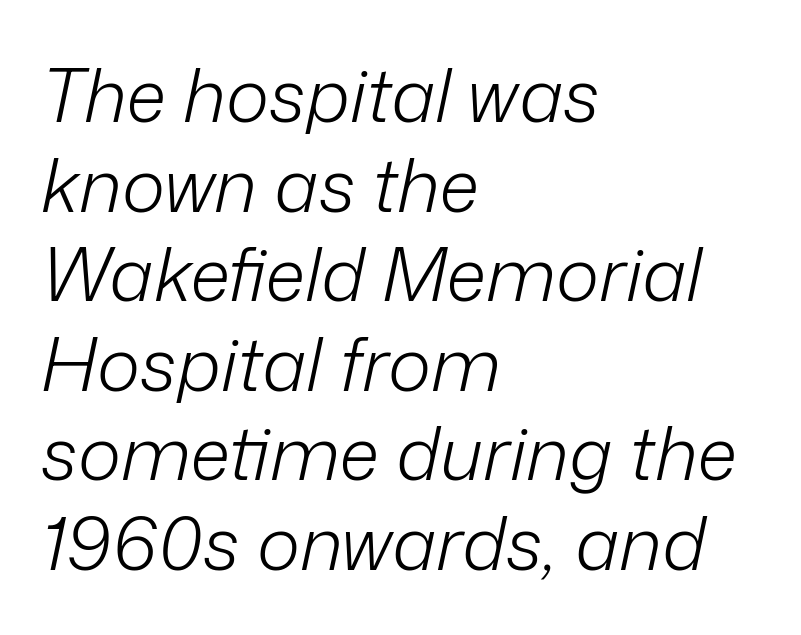
A typesetter would call this zero additional tracking. Nobody drew a line under any word here. The lettering tilts uniformly, giving the passage an italic look. Is this a fixed-width face? No — the glyphs have proportional, varying widths. Every row of glyphs begins at an identical x-position on the left. Stroke thickness stays within the range of a standard reading face or lighter.
